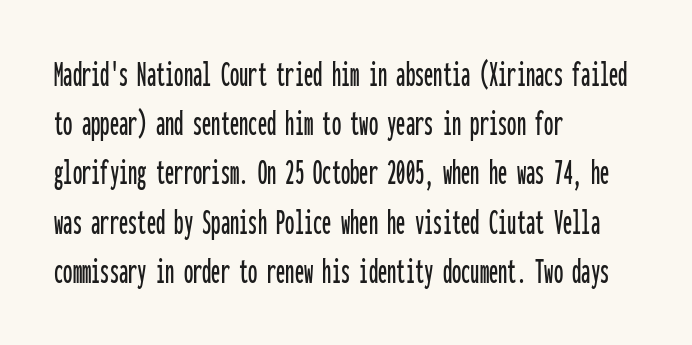
Q: Is the text italic (slanted)? A: No, it is upright.
Q: Is the typeface a serif or a sans-serif typeface? A: Sans-serif.
Q: Is the text underlined? A: No.
Q: How is the paragraph aligned? A: Left-aligned.
Q: Is the spacing between letters normal or unusually wide? A: Normal.
Q: Is the spacing between lines tight, normal or loose? A: Normal.
Q: Width (condensed, normal, or wide)? A: Condensed.
Q: Stroke contrast? A: Low.
Q: x-height? A: Medium.
Q: Monospaced? A: Yes.
